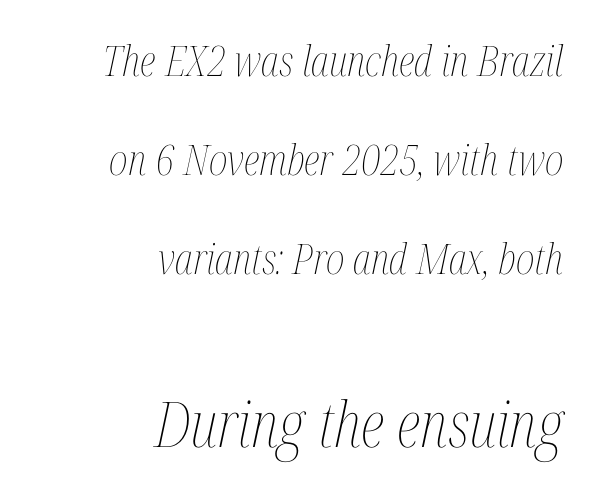
This sample has the flowing, uneven cadence of proportional lettering. A typesetter would mark this as italic. The foot of each line stays bare and open. Caption: face not bold, strokes unweighted.
